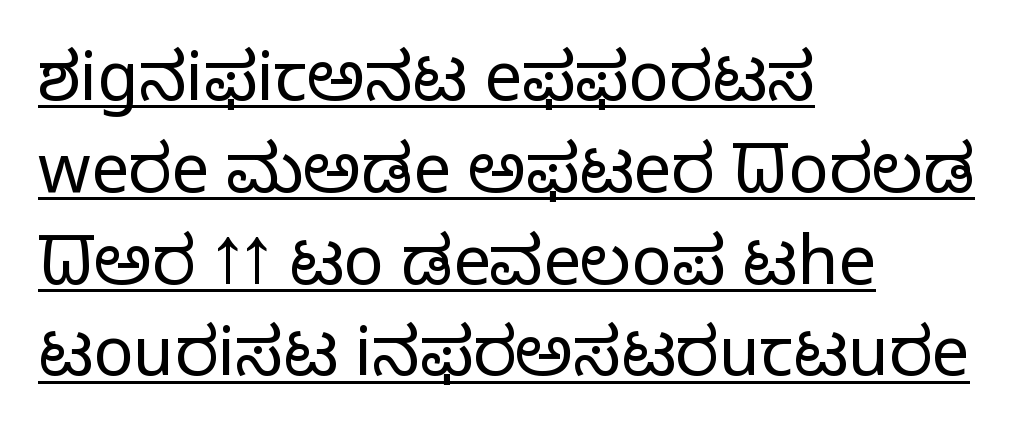
The words here are underlined. The designer went with a sans here, leaving each stem footless. Unbolded letterforms with no extra heft. Posture: vertical. Do the characters align in a grid? No, the font is proportional.
